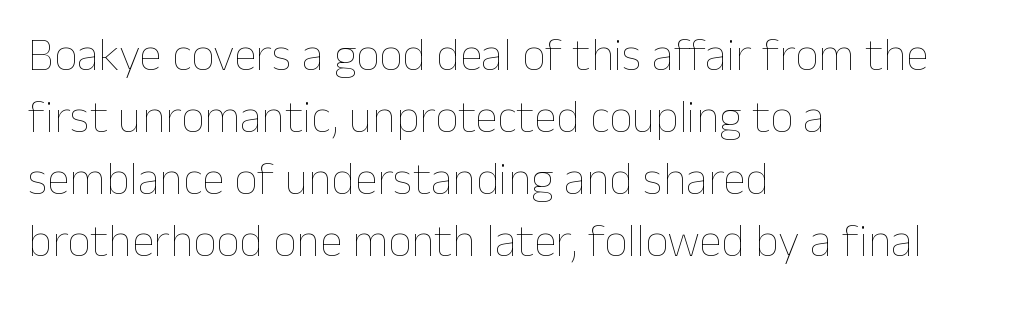
Q: Is the text bold? A: No.
Q: Is the text italic (slanted)? A: No, it is upright.
Q: Is the text underlined? A: No.
Q: How is the paragraph aligned? A: Left-aligned.
Q: Is the spacing between letters normal or unusually wide? A: Normal.
Q: Is the spacing between lines tight, normal or loose? A: Normal.
Q: Width (condensed, normal, or wide)? A: Normal.
Q: Stroke contrast? A: Low.
Q: x-height? A: Medium.
Q: Monospaced? A: No.
